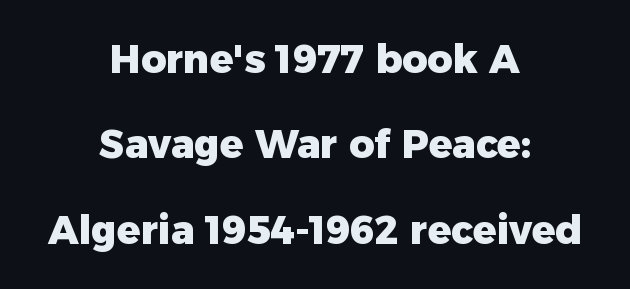
This is heavy type, rendered in bold. The typesetter chose a symmetrical, centered arrangement here. You could fit nearly another row in the gap between these rows. Typographically, this falls in the sans-serif category.
